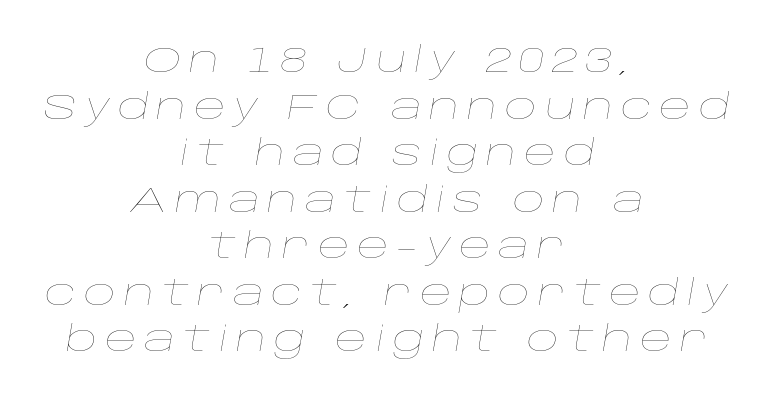
Heft: none added — not bold. Here the designer chose a conventional face with non-uniform glyph widths. What's the leading like? Ordinary, nothing unusual. The lines are quadded center.
